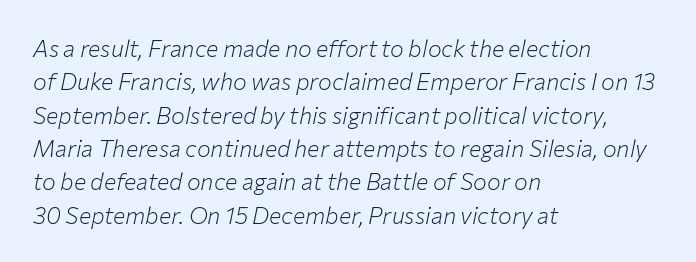
Quick note: underline off. Nobody touched the tracking dial on this one. Quick note: italic. How would I describe the line gaps? Plain and ordinary. Nothing heavy about these letters — not bold at all.
